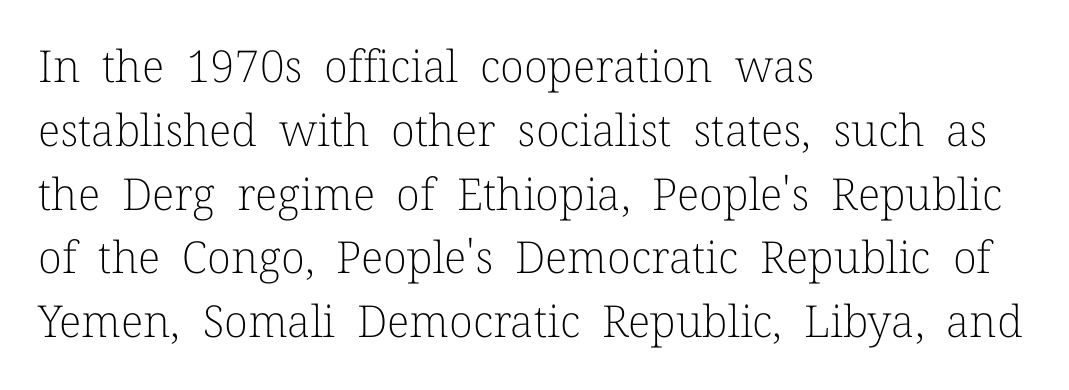
This rendering features lettering with no underline. Whoever set this chose a conventional vertical rhythm. What stands out about the letter spacing? Nothing — it is the standard amount. The typography opts for an upright posture over an oblique one.
